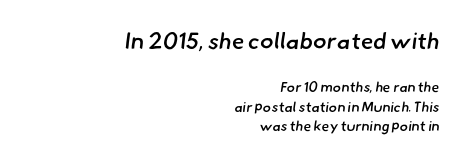
The image shows 23 px text type; set right-aligned, normal line spacing (1.39x), normal letter spacing, not underlined; the first (top) block is 1.64x larger.
